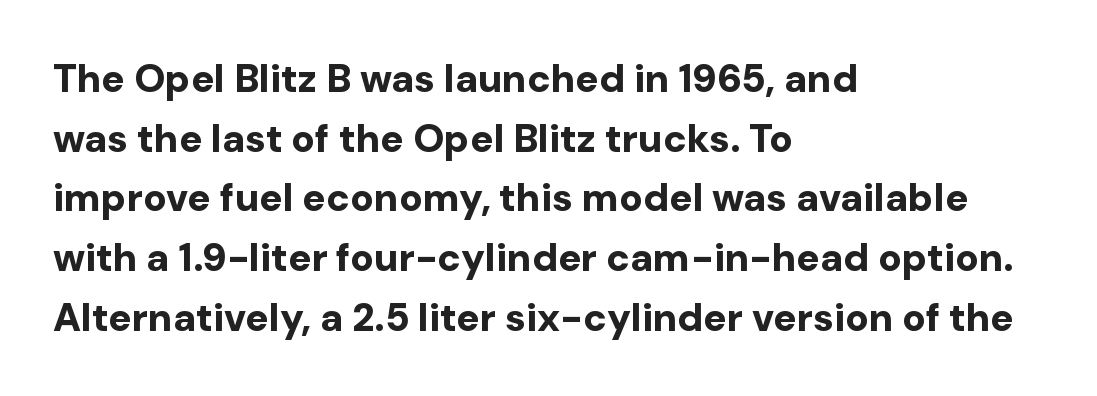
{"serif": "no", "italic": "no", "bold": "yes", "weight": "bold", "width": "normal", "stroke_contrast": "low", "x_height": "medium", "monospaced": "no", "underline": "no", "align": "left", "line_spacing": "normal", "line_spacing_ratio": 1.53, "letter_spacing": "normal", "letter_spacing_em": 0.0, "glyph_px": 39}
